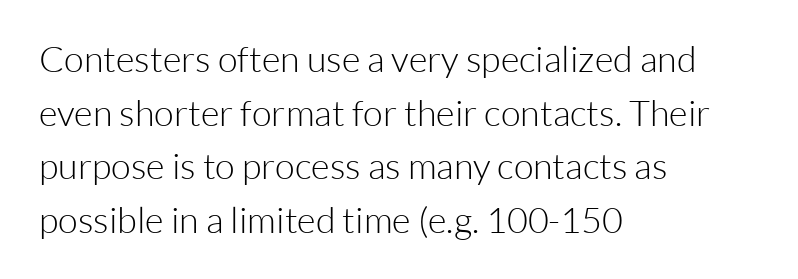
Q: Is the text bold? A: No.
Q: Is the text italic (slanted)? A: No, it is upright.
Q: Is the typeface a serif or a sans-serif typeface? A: Sans-serif.
Q: Is the text underlined? A: No.
Q: How is the paragraph aligned? A: Left-aligned.
Q: Is the spacing between letters normal or unusually wide? A: Normal.
Q: Is the spacing between lines tight, normal or loose? A: Normal.
Q: Width (condensed, normal, or wide)? A: Normal.
Q: Stroke contrast? A: Low.
Q: x-height? A: Medium.
Q: Monospaced? A: No.
